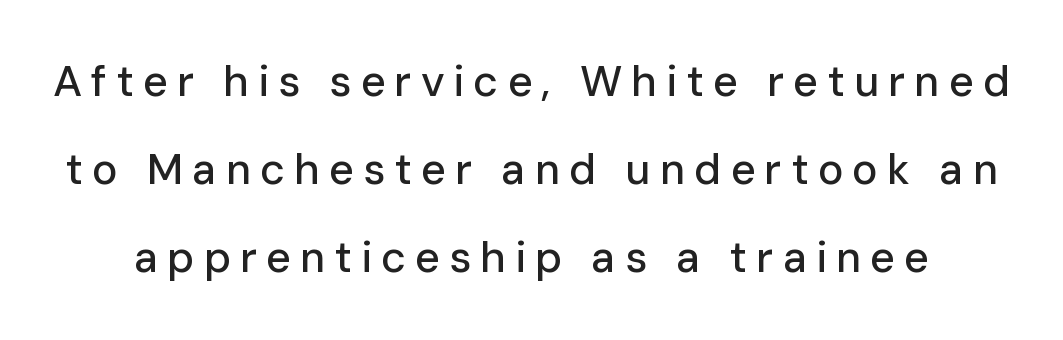
The image shows 43 px sans-serif type, upright; set loose line spacing (2.05x), unusually wide letter spacing (+0.21 em), not underlined; low stroke contrast and a medium x-height.
